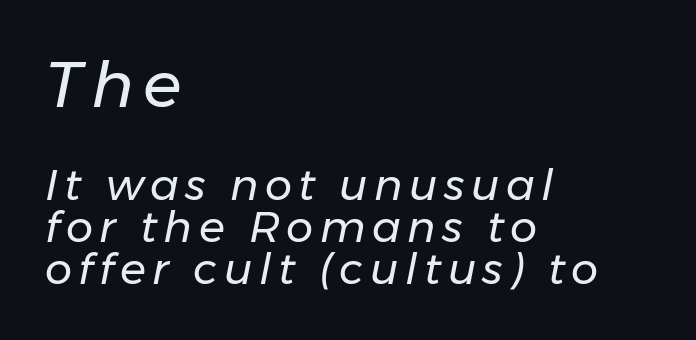
Q: Is the text bold? A: No.
Q: Is the text italic (slanted)? A: Yes, it leans right by about 11 degrees.
Q: Is the text underlined? A: No.
Q: How is the paragraph aligned? A: Left-aligned.
Q: Is the spacing between lines tight, normal or loose? A: Tight.
Q: Which block of text is set in a larger size, the first (top) or the second (bottom)? A: The first (top) one.
Q: Width (condensed, normal, or wide)? A: Normal.
Q: Stroke contrast? A: Low.
Q: x-height? A: Medium.
Q: Monospaced? A: No.
